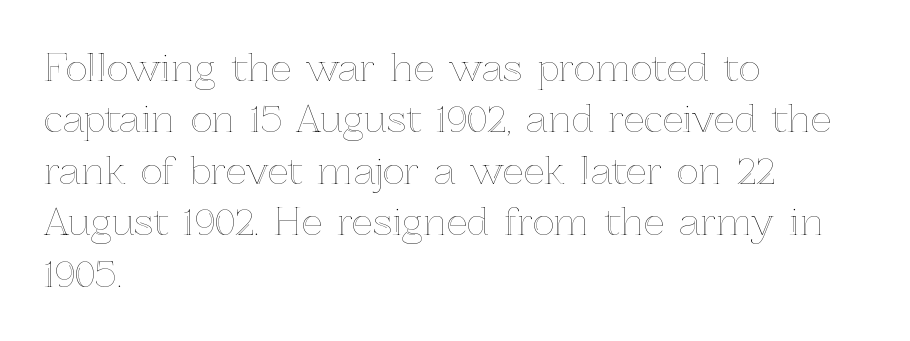
The paragraph has a hard left edge and a soft right edge. The strip under each line holds only bare page. If you measured baseline to baseline, you'd find a middling distance. Short note: letters normally spaced. Varying glyph widths throughout — classic text-font behaviour. Posture: vertical.
